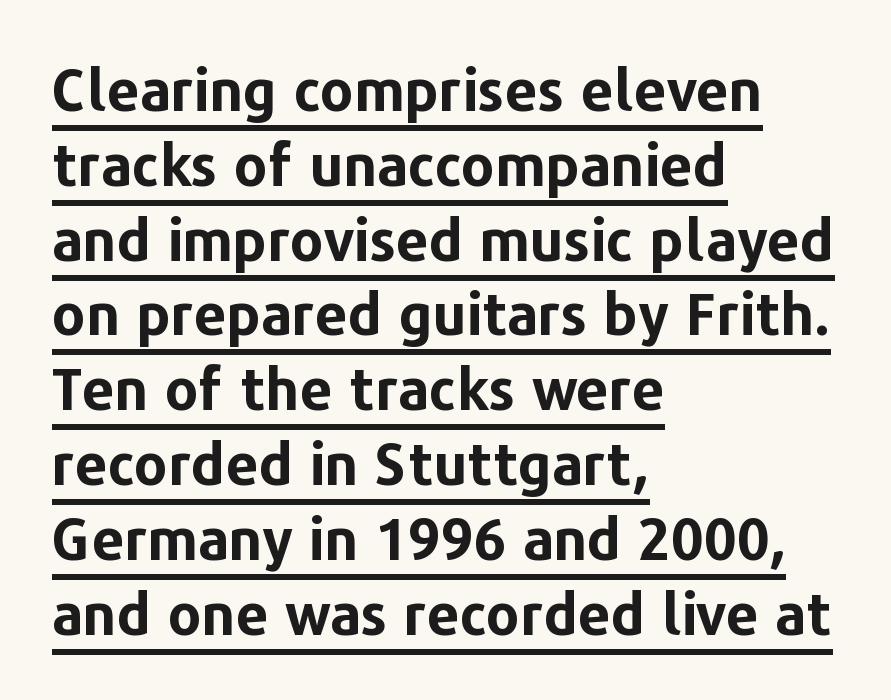
Normally led — the rows are evenly, conventionally spaced. The lettering is marked with a stroke running underneath it. The passage is arranged the way most books set body copy — flush left. No italicization has been applied; the sample stays upright. Nobody touched the tracking dial on this one.
